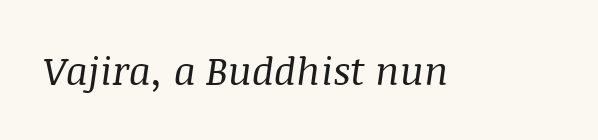
The image shows 39 px regular-weight serif type, italic (leaning right); set normal letter spacing, not underlined; medium stroke contrast and a large x-height.
